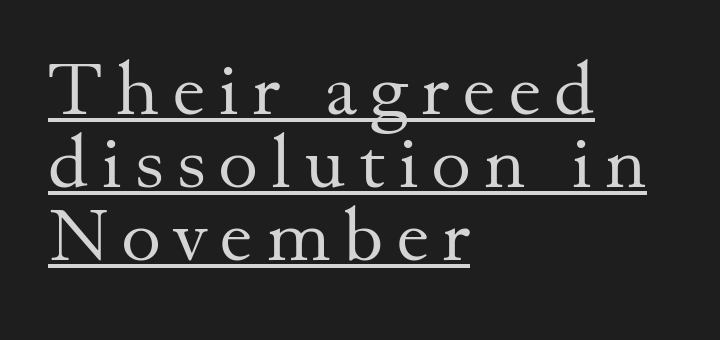
Q: Is the text bold? A: No.
Q: Is the text italic (slanted)? A: No, it is upright.
Q: Is the typeface a serif or a sans-serif typeface? A: Serif.
Q: Is the text underlined? A: Yes.
Q: How is the paragraph aligned? A: Left-aligned.
Q: Is the spacing between lines tight, normal or loose? A: Tight.
Q: Width (condensed, normal, or wide)? A: Normal.
Q: Stroke contrast? A: Medium.
Q: x-height? A: Small.
Q: Monospaced? A: No.
